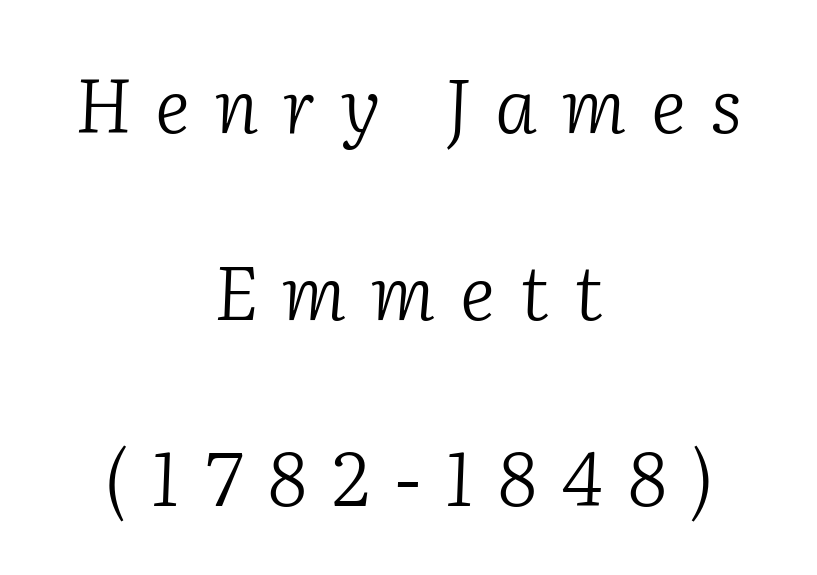
The image shows 75 px light serif type, italic (leaning right); set centered, loose line spacing (2.49x), unusually wide letter spacing (+0.33 em), not underlined; low stroke contrast and a medium x-height.
